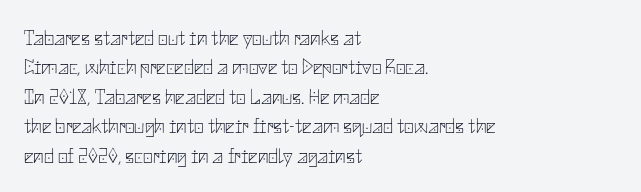
A clean baseline with only descenders dipping below it. If you drew a line through each stem, it would be perfectly vertical. Honestly, the row spacing looks completely unremarkable. Is this a heavy cut? Hardly; it is regular or lighter.
